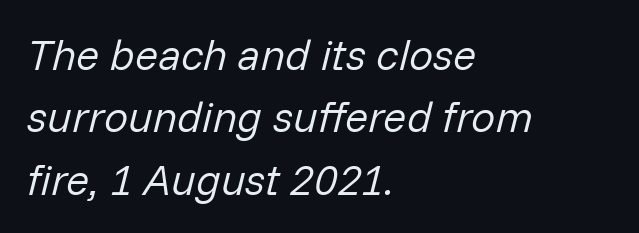
Q: Is the text bold? A: No.
Q: Is the text italic (slanted)? A: Yes, it leans right by about 14 degrees.
Q: Is the text underlined? A: No.
Q: How is the paragraph aligned? A: Left-aligned.
Q: Is the spacing between letters normal or unusually wide? A: Normal.
Q: Is the spacing between lines tight, normal or loose? A: Normal.
Q: Width (condensed, normal, or wide)? A: Normal.
Q: Stroke contrast? A: Low.
Q: x-height? A: Medium.
Q: Monospaced? A: No.
